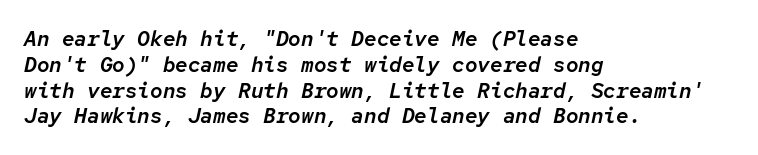
The image shows 21 px text type, italic (leaning right); set left-aligned, line spacing 1.23x, normal letter spacing, not underlined.
